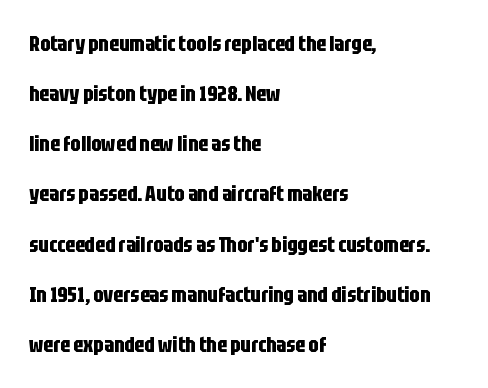
Interline gaps are noticeably wide in this sample. Posture: vertical. Bare-footed words on every line. A dark, heavy texture on the line: the type is bold. The lines are quadded left. The face used here is rendered with its standard letterfit.
